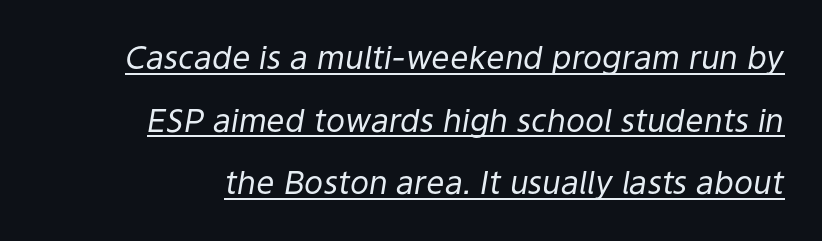
There is no visible air inserted between adjacent glyphs. Here the designer chose a conventional face with non-uniform glyph widths. This reads as an unemphasized weight, regular at the heaviest. These lines stand farther apart than default settings would place them.
